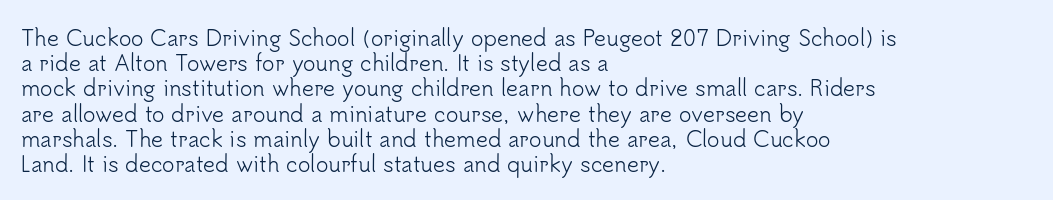
{"italic": "no", "bold": "no", "underline": "no", "align": "left", "line_spacing_ratio": 1.2, "letter_spacing": "normal", "letter_spacing_em": 0.0, "glyph_px": 21}
